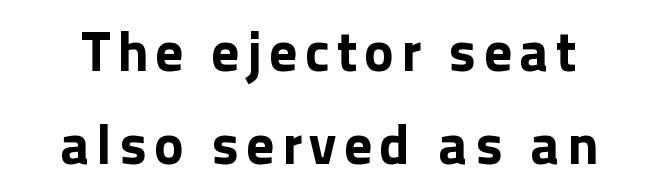
Q: Is the text bold? A: Yes.
Q: Is the text italic (slanted)? A: No, it is upright.
Q: Is the typeface a serif or a sans-serif typeface? A: Sans-serif.
Q: Is the text underlined? A: No.
Q: Is the spacing between lines tight, normal or loose? A: Normal.
Q: Width (condensed, normal, or wide)? A: Normal.
Q: x-height? A: Medium.
Q: Monospaced? A: No.
